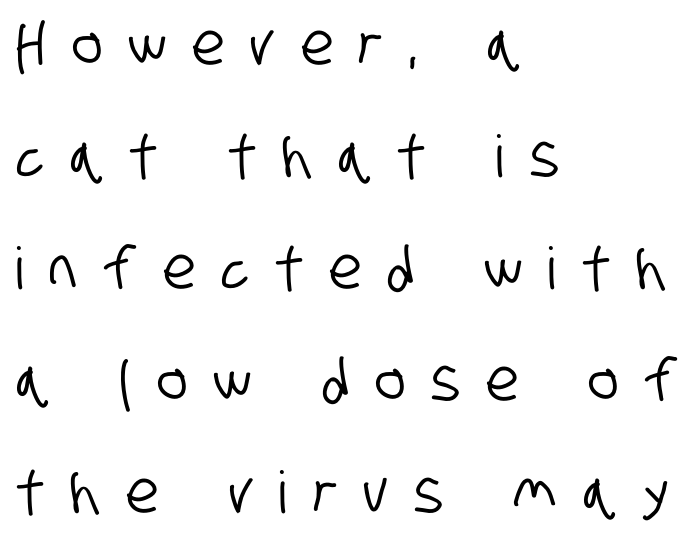
{"serif": "no", "width": "condensed", "stroke_contrast": "low", "x_height": "large", "monospaced": "no", "underline": "no", "align": "left", "line_spacing": "loose", "line_spacing_ratio": 1.93, "letter_spacing": "wide", "letter_spacing_em": 0.45, "glyph_px": 58}
